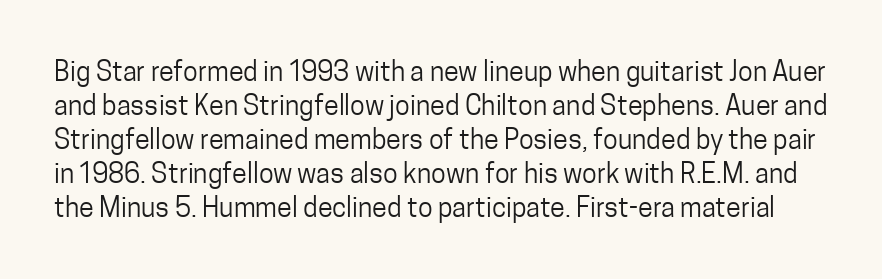
The image shows 27 px text type, upright; set normal line spacing (1.26x), normal letter spacing, not underlined.
